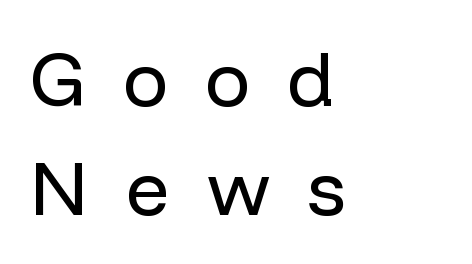
{"serif": "no", "italic": "no", "bold": "no", "weight": "regular", "width": "normal", "stroke_contrast": "low", "x_height": "medium", "monospaced": "no", "underline": "no", "align": "left", "line_spacing": "normal", "line_spacing_ratio": 1.43, "letter_spacing": "wide", "letter_spacing_em": 0.49, "glyph_px": 76}
